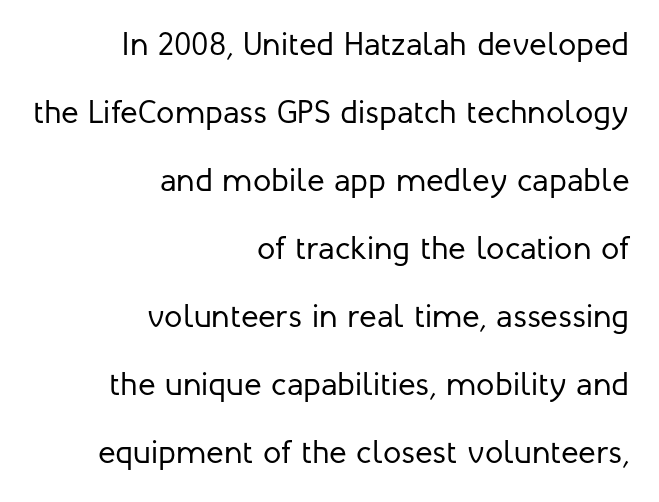
{"serif": "no", "italic": "no", "bold": "no", "weight": "regular", "width": "normal", "stroke_contrast": "low", "x_height": "medium", "monospaced": "no", "underline": "no", "align": "right", "line_spacing": "loose", "line_spacing_ratio": 2.06, "letter_spacing": "normal", "letter_spacing_em": 0.0, "glyph_px": 33}
